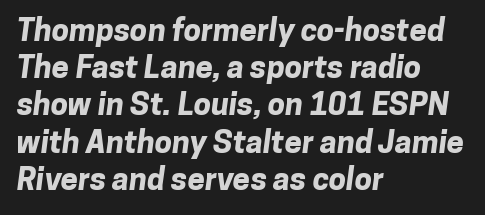
{"serif": "no", "bold": "yes", "weight": "bold", "width": "normal", "stroke_contrast": "low", "x_height": "medium", "monospaced": "no", "underline": "no", "align": "left", "line_spacing_ratio": 1.2, "letter_spacing": "normal", "letter_spacing_em": 0.0, "glyph_px": 31}
